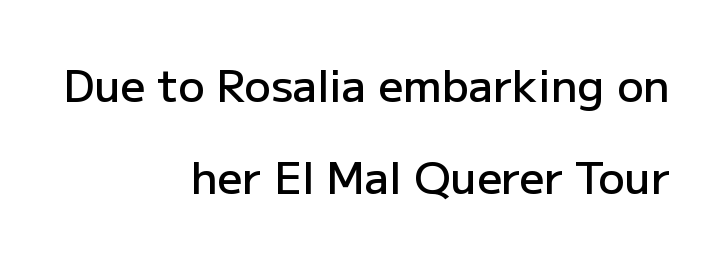
{"serif": "no", "italic": "no", "bold": "semi", "weight": "semibold", "width": "normal", "stroke_contrast": "low", "x_height": "medium", "monospaced": "no", "underline": "no", "align": "right", "line_spacing": "loose", "line_spacing_ratio": 2.09, "letter_spacing": "normal", "letter_spacing_em": 0.0, "glyph_px": 44}
